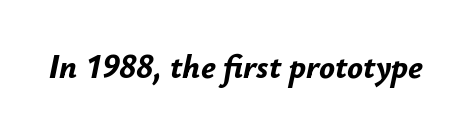
Q: Is the text bold? A: Yes.
Q: Is the text italic (slanted)? A: Yes, it leans right by about 12 degrees.
Q: Is the text underlined? A: No.
Q: Is the spacing between letters normal or unusually wide? A: Normal.
Q: Width (condensed, normal, or wide)? A: Normal.
Q: Stroke contrast? A: Low.
Q: x-height? A: Small.
Q: Monospaced? A: No.
